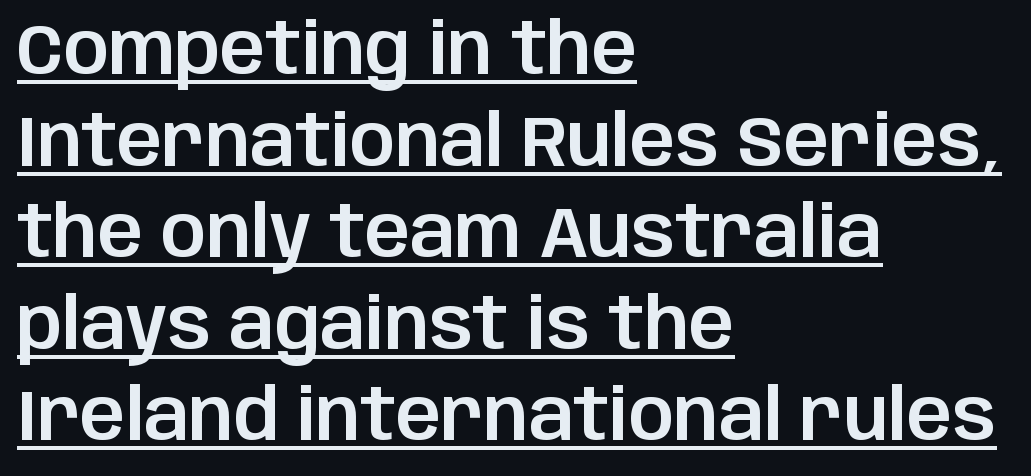
Q: Is the text italic (slanted)? A: No, it is upright.
Q: Is the typeface a serif or a sans-serif typeface? A: Sans-serif.
Q: Is the text underlined? A: Yes.
Q: How is the paragraph aligned? A: Left-aligned.
Q: Is the spacing between letters normal or unusually wide? A: Normal.
Q: Is the spacing between lines tight, normal or loose? A: Normal.
Q: Width (condensed, normal, or wide)? A: Normal.
Q: Stroke contrast? A: Low.
Q: x-height? A: Large.
Q: Monospaced? A: No.
